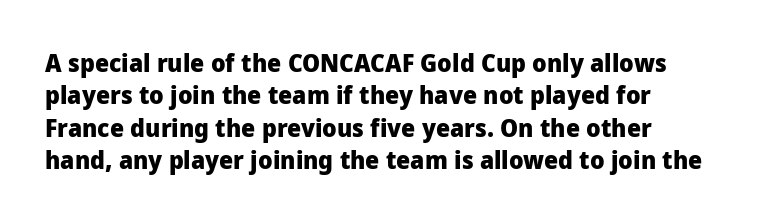
A typesetter would mark this as roman, not italic. The strokes are fattened all the way to bold. Beneath every word, the page is bare. The letters sit at their default tracking, neither squeezed nor spread. Notice how the passage keeps a crisp vertical edge on the left only. The lines sit at an ordinary, default distance from one another.
